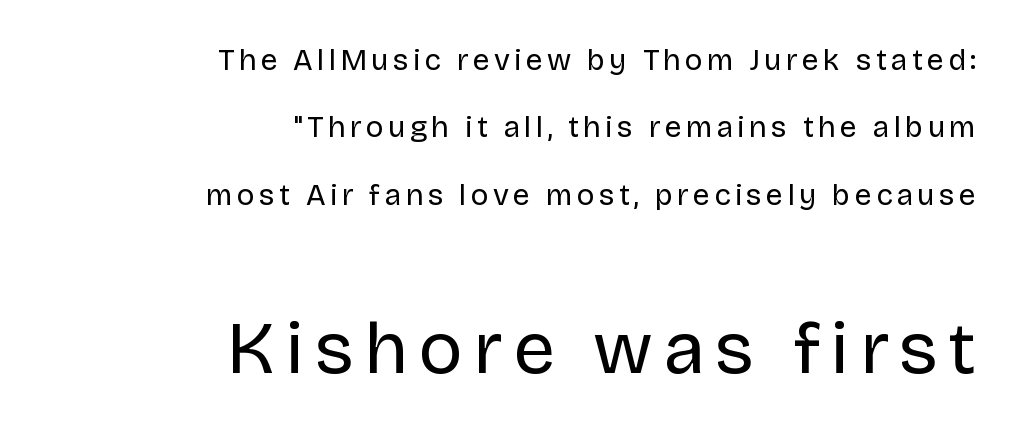
The image shows 74 px regular-weight sans-serif type, upright; set right-aligned, loose line spacing (2.25x), not underlined; the second (bottom) block is 2.47x larger; low stroke contrast and a large x-height.
